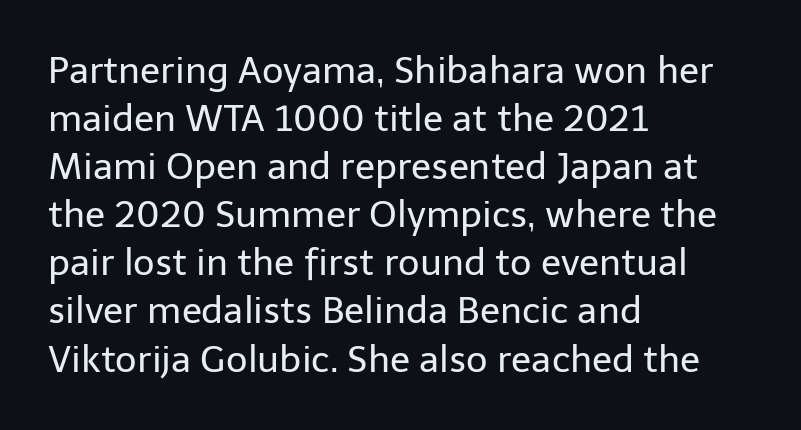
The image shows 37 px regular-weight sans-serif type, upright; set left-aligned, normal line spacing (1.3x), normal letter spacing, not underlined; low stroke contrast and a medium x-height.
